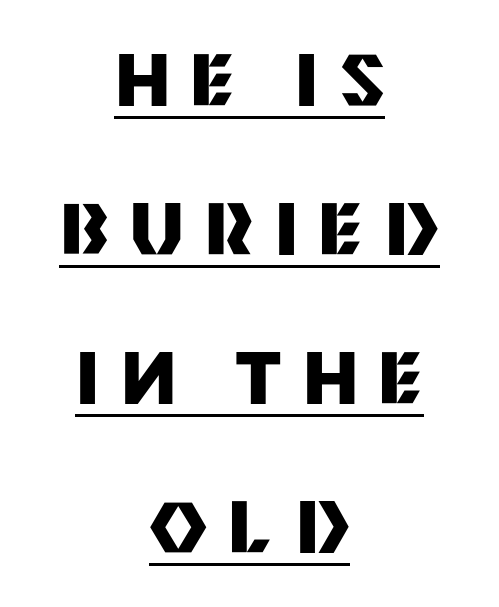
Nothing sits at the stroke ends, so this counts as sans-serif. Here the designer chose a conventional face with non-uniform glyph widths. Rows of type keep a wide berth in the vertical direction. Somebody hit Ctrl+U on this one — the words are underlined. The letters are bold, with thick, heavy strokes.
